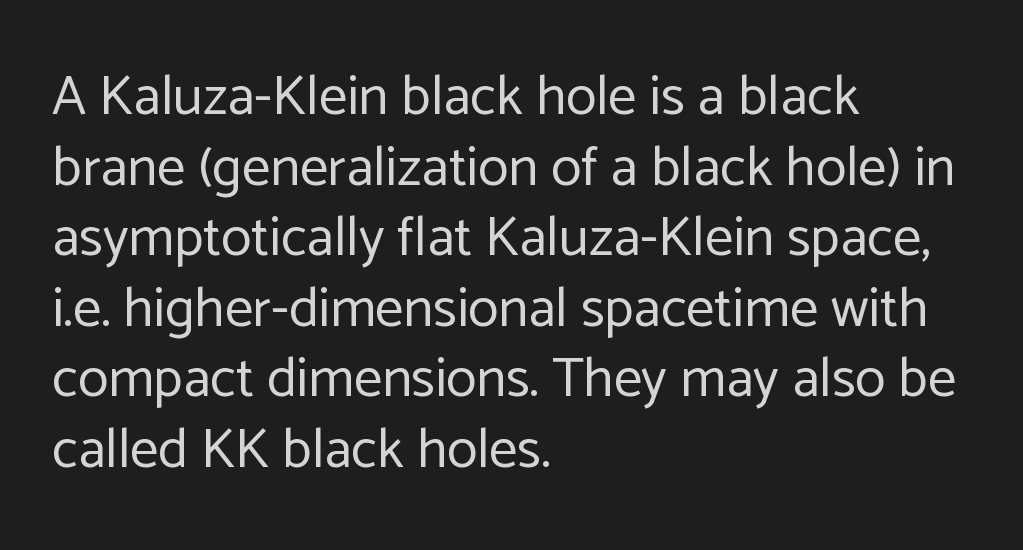
The image shows 56 px regular-weight sans-serif type, upright; set left-aligned, normal line spacing (1.26x), normal letter spacing, not underlined; low stroke contrast and a medium x-height.
